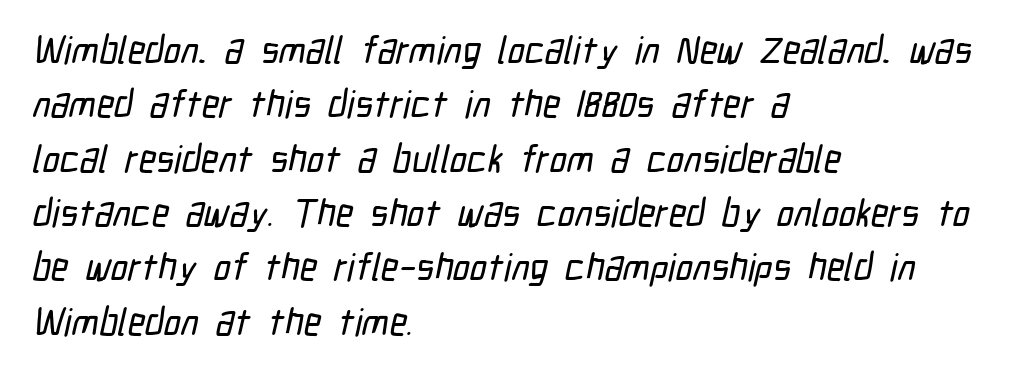
The area under the type is left untouched. The line texture is even and compact thanks to regular tracking. Nothing sits at the stroke ends, so this counts as sans-serif. This rendering uses left alignment, leaving the right contour irregular. One glance says typical: line gaps are just what's usual. Think of a printed novel: that variable character pitch is what you see here.
